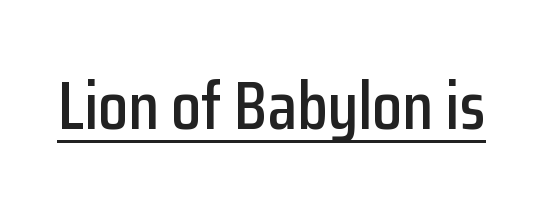
Q: Is the text italic (slanted)? A: No, it is upright.
Q: Is the typeface a serif or a sans-serif typeface? A: Sans-serif.
Q: Is the text underlined? A: Yes.
Q: Is the spacing between letters normal or unusually wide? A: Normal.
Q: Width (condensed, normal, or wide)? A: Condensed.
Q: Stroke contrast? A: Low.
Q: x-height? A: Medium.
Q: Monospaced? A: No.
